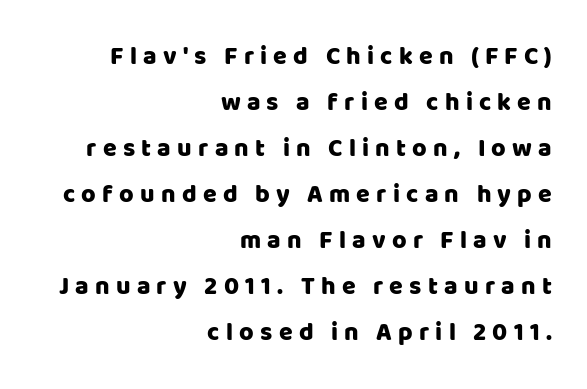
Q: Is the text italic (slanted)? A: No, it is upright.
Q: Is the text underlined? A: No.
Q: How is the paragraph aligned? A: Right-aligned.
Q: Is the spacing between letters normal or unusually wide? A: Unusually wide.
